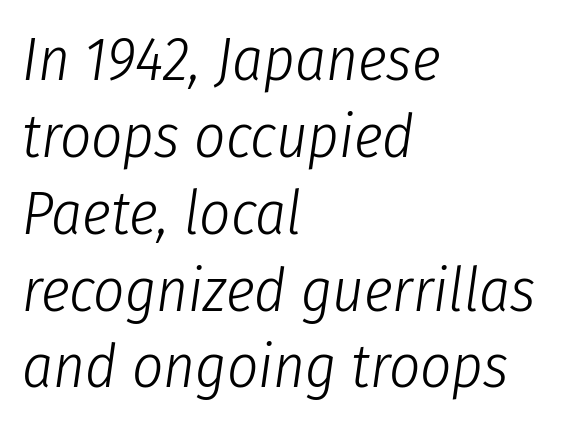
The image shows 61 px light, condensed type, italic (leaning right); set left-aligned, normal line spacing (1.26x), normal letter spacing, not underlined; low stroke contrast and a medium x-height.
